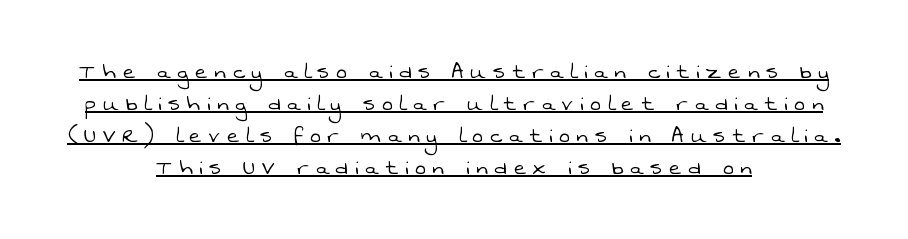
The image shows 26 px text type; set centered, line spacing 1.23x, unusually wide letter spacing (+0.27 em), underlined.
